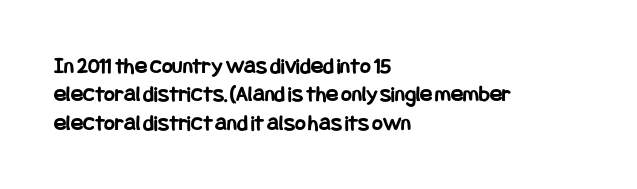
{"italic": "no", "bold": "yes", "underline": "no", "align": "left", "line_spacing_ratio": 1.23, "letter_spacing": "normal", "letter_spacing_em": 0.0, "glyph_px": 23}
